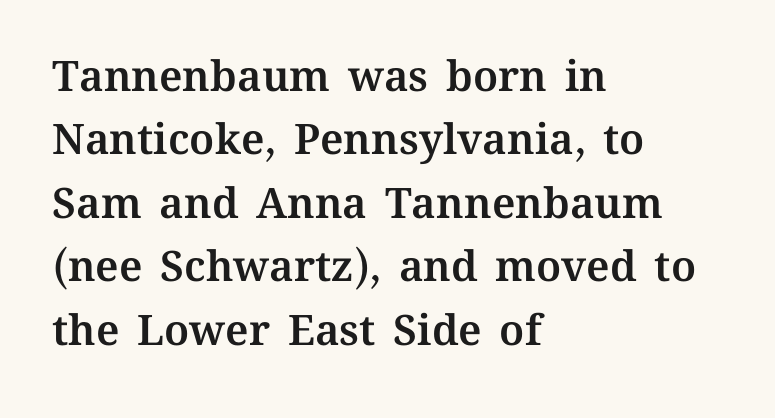
The image shows 42 px text type, upright; set left-aligned, normal line spacing (1.51x), normal letter spacing, not underlined; medium stroke contrast and a medium x-height.
